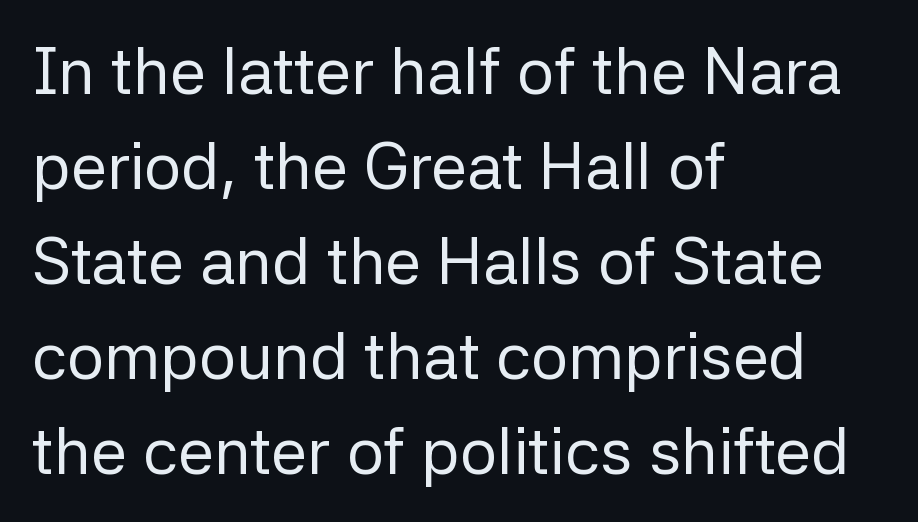
Q: Is the text bold? A: No.
Q: Is the text italic (slanted)? A: No, it is upright.
Q: Is the typeface a serif or a sans-serif typeface? A: Sans-serif.
Q: Is the text underlined? A: No.
Q: How is the paragraph aligned? A: Left-aligned.
Q: Is the spacing between letters normal or unusually wide? A: Normal.
Q: Is the spacing between lines tight, normal or loose? A: Normal.
Q: Width (condensed, normal, or wide)? A: Normal.
Q: Stroke contrast? A: Low.
Q: x-height? A: Medium.
Q: Monospaced? A: No.
